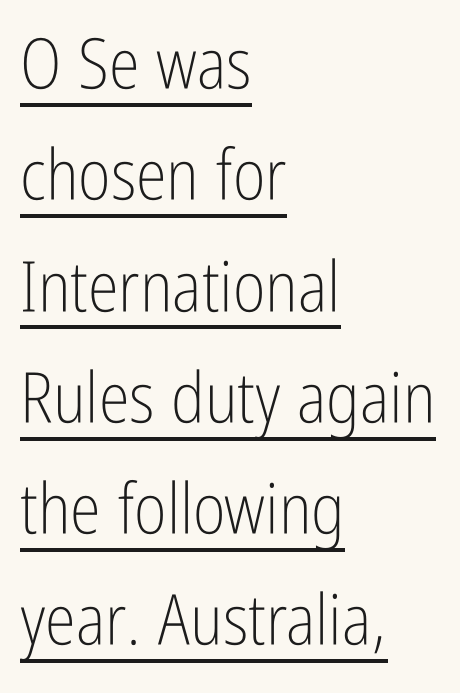
Q: Is the text bold? A: No.
Q: Is the text italic (slanted)? A: No, it is upright.
Q: Is the typeface a serif or a sans-serif typeface? A: Sans-serif.
Q: Is the text underlined? A: Yes.
Q: How is the paragraph aligned? A: Left-aligned.
Q: Is the spacing between letters normal or unusually wide? A: Normal.
Q: Is the spacing between lines tight, normal or loose? A: Normal.
Q: Width (condensed, normal, or wide)? A: Condensed.
Q: Stroke contrast? A: Low.
Q: x-height? A: Medium.
Q: Monospaced? A: No.
